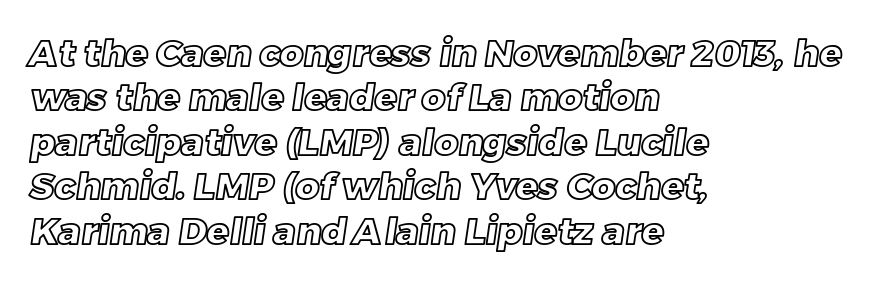
{"width": "normal", "x_height": "large", "monospaced": "no", "underline": "no", "align": "left", "line_spacing_ratio": 1.2, "letter_spacing": "normal", "letter_spacing_em": 0.0, "glyph_px": 37}
